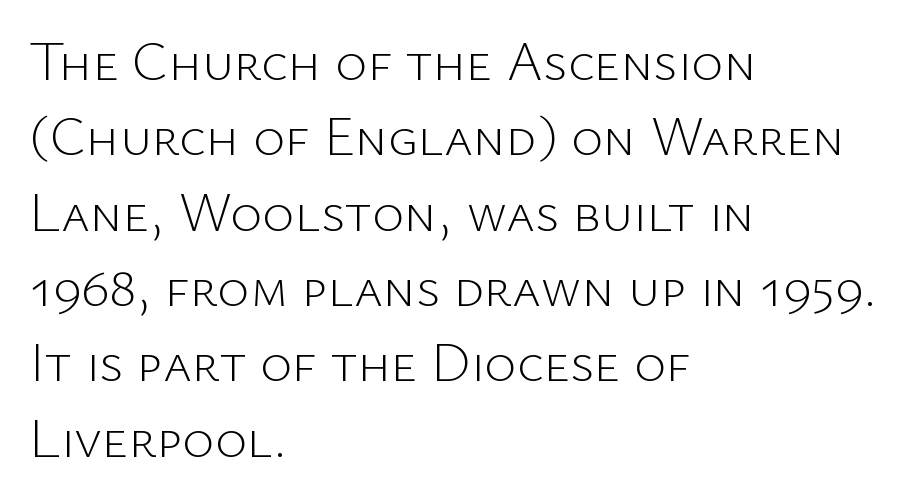
Anything drawn beneath the words? Only blank space. Posture: vertical. Stem width sits at or under what a default text font uses. Leading: standard. Compared with a centered layout, this one pins lines to the left instead.
